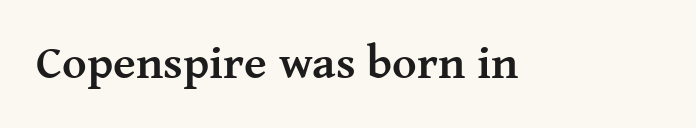
The image shows 47 px semibold serif type, upright; set normal letter spacing, not underlined; medium stroke contrast and a medium x-height.
